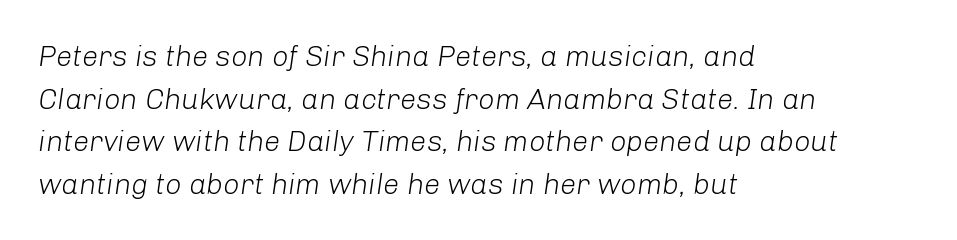
Q: Is the text bold? A: No.
Q: Is the text italic (slanted)? A: Yes, it leans right by about 8 degrees.
Q: Is the text underlined? A: No.
Q: How is the paragraph aligned? A: Left-aligned.
Q: Is the spacing between letters normal or unusually wide? A: Normal.
Q: Is the spacing between lines tight, normal or loose? A: Normal.
Q: Width (condensed, normal, or wide)? A: Normal.
Q: Stroke contrast? A: Low.
Q: x-height? A: Medium.
Q: Monospaced? A: No.
